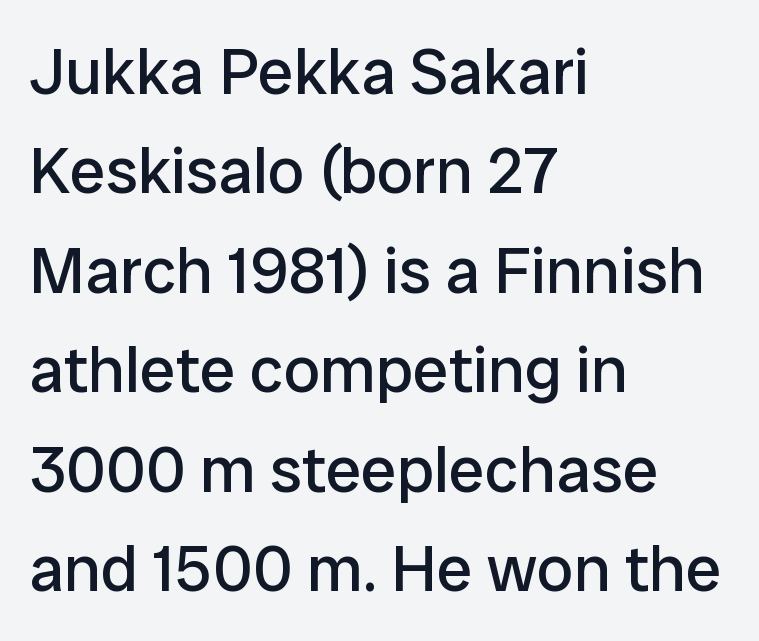
{"serif": "no", "italic": "no", "bold": "no", "weight": "regular", "width": "normal", "stroke_contrast": "low", "x_height": "medium", "monospaced": "no", "underline": "no", "align": "left", "line_spacing": "normal", "line_spacing_ratio": 1.53, "letter_spacing": "normal", "letter_spacing_em": 0.0, "glyph_px": 65}
